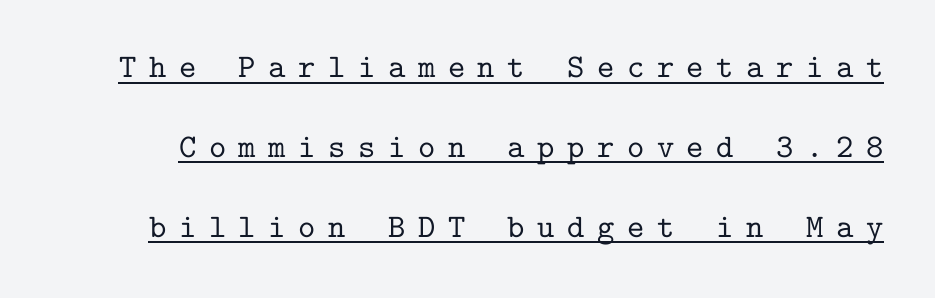
{"serif": "yes", "italic": "no", "width": "normal", "stroke_contrast": "low", "x_height": "medium", "monospaced": "yes", "underline": "yes", "line_spacing": "loose", "line_spacing_ratio": 2.42, "letter_spacing": "wide", "letter_spacing_em": 0.38, "glyph_px": 33}
